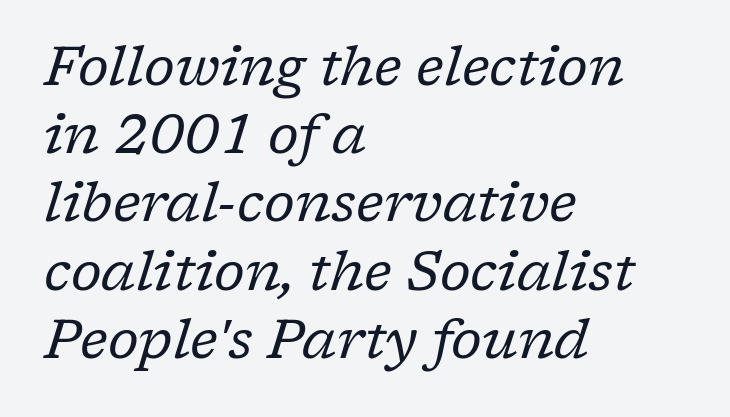
Q: Is the text bold? A: No.
Q: Is the text italic (slanted)? A: Yes, it leans right by about 17 degrees.
Q: Is the typeface a serif or a sans-serif typeface? A: Serif.
Q: Is the text underlined? A: No.
Q: How is the paragraph aligned? A: Left-aligned.
Q: Is the spacing between letters normal or unusually wide? A: Normal.
Q: Width (condensed, normal, or wide)? A: Normal.
Q: Stroke contrast? A: Low.
Q: x-height? A: Medium.
Q: Monospaced? A: No.
